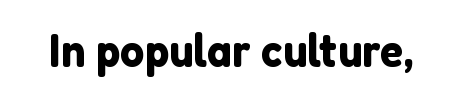
{"serif": "no", "italic": "no", "width": "normal", "stroke_contrast": "low", "x_height": "medium", "monospaced": "no", "underline": "no", "letter_spacing": "normal", "letter_spacing_em": 0.0, "glyph_px": 48}
